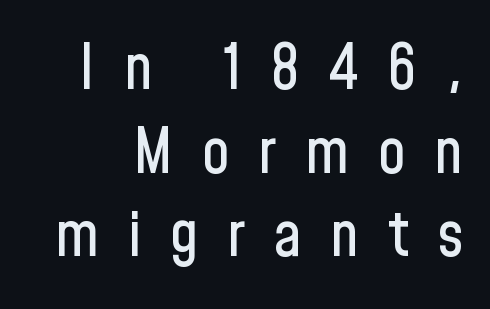
The face used here is proportionally spaced, like ordinary book or web type. The zone under the glyphs is completely vacant. Unlike italic type, these characters show no tilt at all. Caption: expanded tracking, letters set apart. One glance says typical: line gaps are just what's usual.
